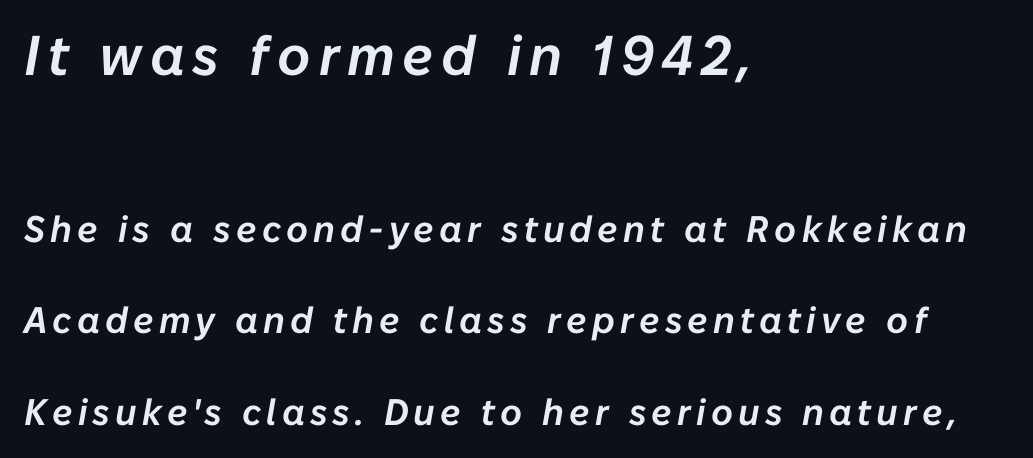
Q: Is the text italic (slanted)? A: Yes, it leans right by about 10 degrees.
Q: Is the text underlined? A: No.
Q: How is the paragraph aligned? A: Left-aligned.
Q: Is the spacing between lines tight, normal or loose? A: Loose.
Q: Which block of text is set in a larger size, the first (top) or the second (bottom)? A: The first (top) one.
Q: Width (condensed, normal, or wide)? A: Normal.
Q: Stroke contrast? A: Low.
Q: x-height? A: Medium.
Q: Monospaced? A: No.
